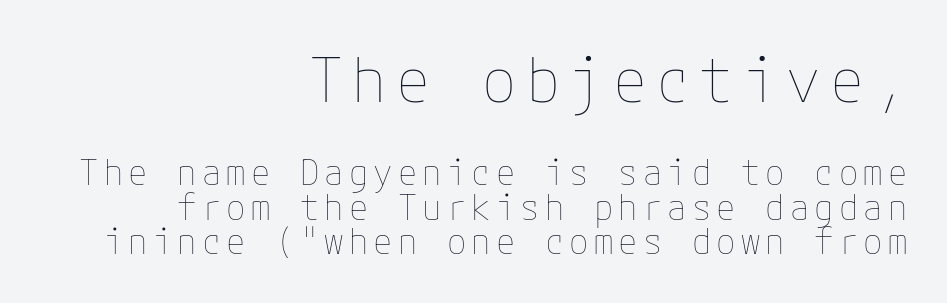
Each row of text sits above clean, open space. The lettering holds an erect, upright posture throughout. Every row of glyphs terminates at an identical x-position on the right. Vertical spacing — tight. A quiet, ordinary-to-light weight characterises the typeface. If you squint, the top block still reads clearly — it's the larger of the two.
